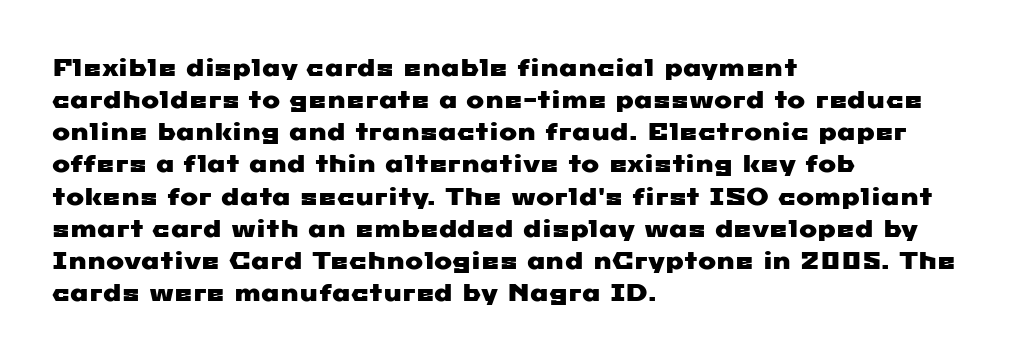
The image shows 24 px text type; set left-aligned, normal line spacing (1.34x), normal letter spacing, not underlined.
